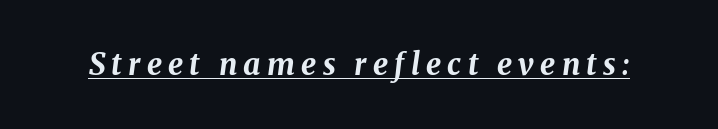
{"italic": "yes", "lean": "right", "slant_degrees": 8, "bold": "yes", "weight": "bold", "width": "normal", "stroke_contrast": "medium", "x_height": "medium", "monospaced": "no", "underline": "yes", "letter_spacing": "wide", "letter_spacing_em": 0.21, "glyph_px": 30}
